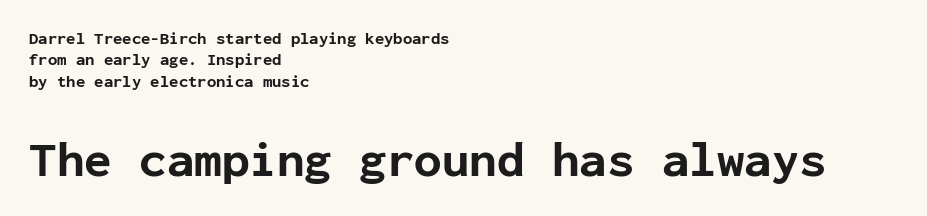
Q: Is the text bold? A: Yes.
Q: Is the text italic (slanted)? A: No, it is upright.
Q: Is the typeface a serif or a sans-serif typeface? A: Sans-serif.
Q: Is the text underlined? A: No.
Q: How is the paragraph aligned? A: Left-aligned.
Q: Is the spacing between letters normal or unusually wide? A: Normal.
Q: Is the spacing between lines tight, normal or loose? A: Normal.
Q: Which block of text is set in a larger size, the first (top) or the second (bottom)? A: The second (bottom) one.
Q: Width (condensed, normal, or wide)? A: Normal.
Q: Stroke contrast? A: Low.
Q: x-height? A: Medium.
Q: Monospaced? A: Yes.
